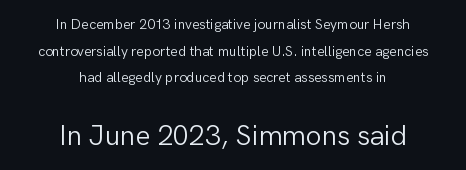
The image shows 28 px light sans-serif type, upright; set centered, loose line spacing (1.91x), normal letter spacing, not underlined; the second (bottom) block is 2.0x larger; low stroke contrast and a medium x-height.
